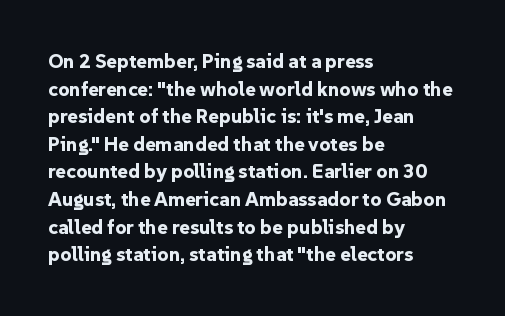
{"italic": "no", "bold": "yes", "underline": "no", "align": "left", "line_spacing": "normal", "line_spacing_ratio": 1.38, "letter_spacing": "normal", "letter_spacing_em": 0.0, "glyph_px": 20}
